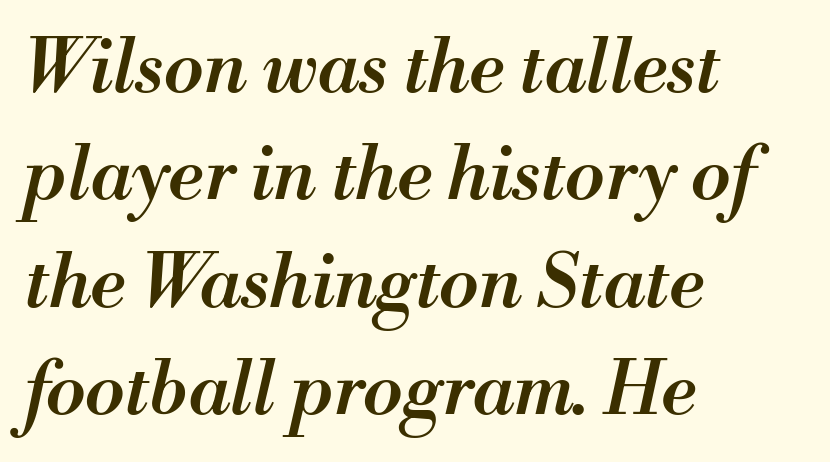
Designer's note — italics engaged. In terms of leading, this rendering sits right in the middle. Horizontally, the lines are justified to the leading edge only. The zone under the glyphs is completely vacant. You could not count columns in this text — the font is proportionally spaced.
